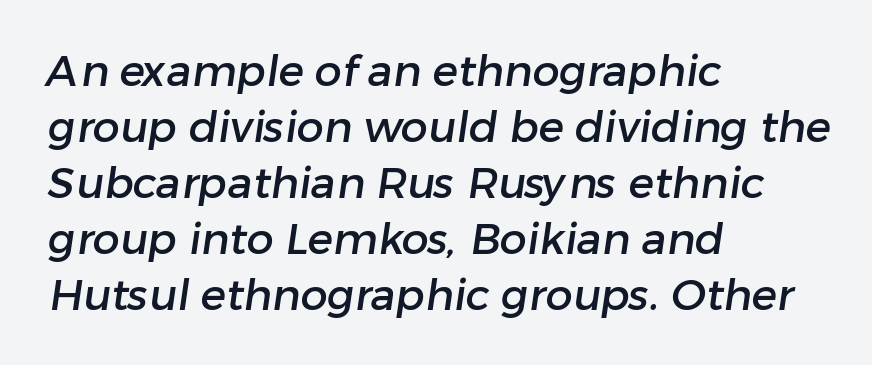
Q: Is the typeface a serif or a sans-serif typeface? A: Sans-serif.
Q: Is the text underlined? A: No.
Q: How is the paragraph aligned? A: Left-aligned.
Q: Is the spacing between letters normal or unusually wide? A: Normal.
Q: Is the spacing between lines tight, normal or loose? A: Normal.
Q: Width (condensed, normal, or wide)? A: Normal.
Q: Stroke contrast? A: Low.
Q: x-height? A: Medium.
Q: Monospaced? A: No.
